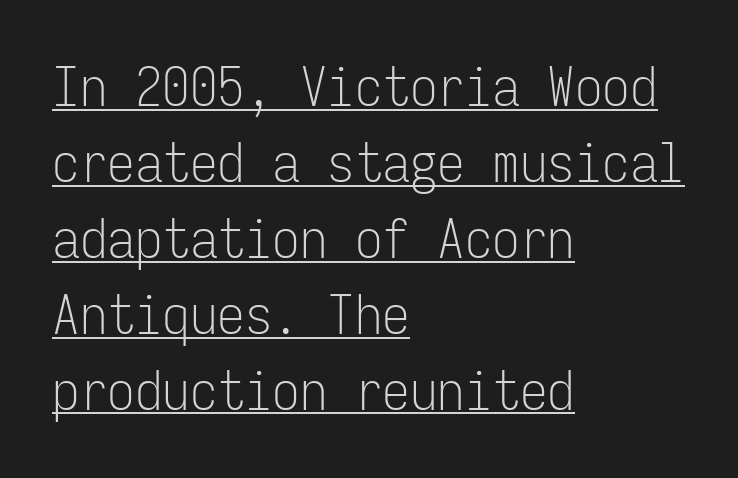
Q: Is the text bold? A: No.
Q: Is the text italic (slanted)? A: No, it is upright.
Q: Is the typeface a serif or a sans-serif typeface? A: Sans-serif.
Q: Is the text underlined? A: Yes.
Q: How is the paragraph aligned? A: Left-aligned.
Q: Is the spacing between letters normal or unusually wide? A: Normal.
Q: Is the spacing between lines tight, normal or loose? A: Normal.
Q: Width (condensed, normal, or wide)? A: Condensed.
Q: Stroke contrast? A: Low.
Q: x-height? A: Medium.
Q: Monospaced? A: Yes.
